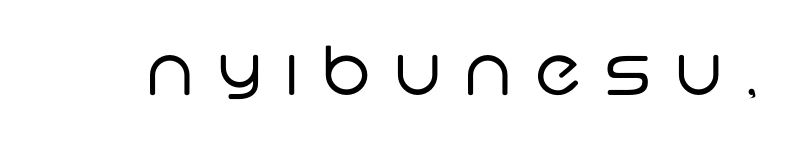
The image shows 68 px regular-weight sans-serif type; set unusually wide letter spacing (+0.34 em), not underlined; low stroke contrast and a large x-height.
